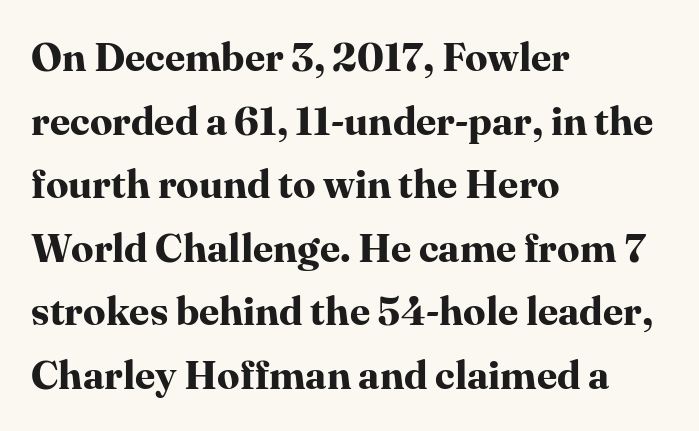
Does extra space separate the letters? No, they use regular spacing. Look at the stroke-to-counter ratio: heavy, a bold. Is this a fixed-width face? No — the glyphs have proportional, varying widths. Underline: absent. Every stem runs plumb, perpendicular to the baseline.
